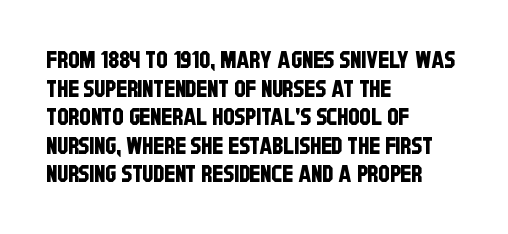
Q: Is the text underlined? A: No.
Q: How is the paragraph aligned? A: Left-aligned.
Q: Is the spacing between letters normal or unusually wide? A: Normal.
